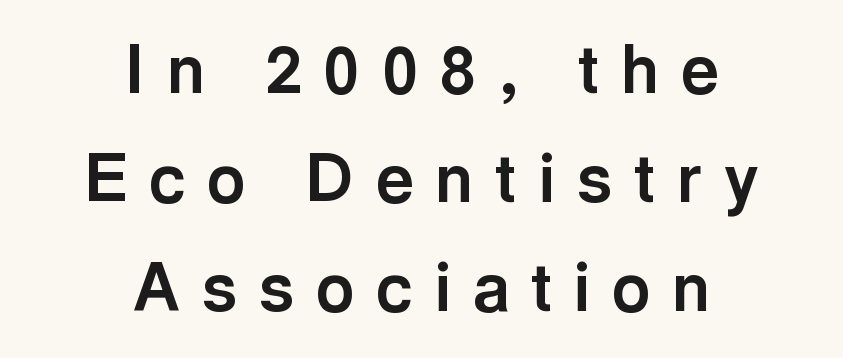
The image shows 66 px bold sans-serif type, upright; set centered, normal line spacing (1.65x), unusually wide letter spacing (+0.33 em), not underlined; a medium x-height.
